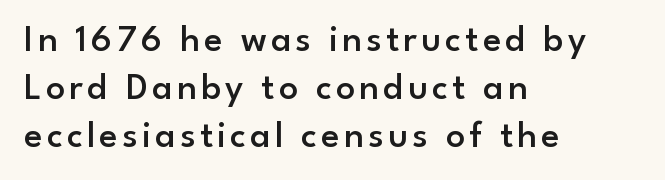
{"serif": "no", "italic": "no", "bold": "semi", "weight": "semibold", "width": "normal", "stroke_contrast": "low", "x_height": "small", "monospaced": "no", "underline": "no", "align": "left", "line_spacing": "normal", "line_spacing_ratio": 1.26, "glyph_px": 38}
